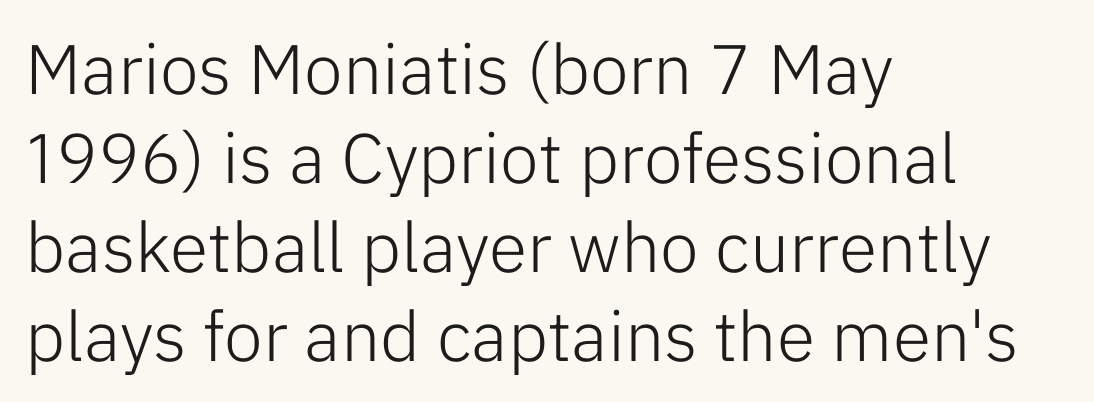
{"serif": "no", "italic": "no", "bold": "no", "weight": "light", "width": "normal", "stroke_contrast": "low", "x_height": "medium", "monospaced": "no", "underline": "no", "align": "left", "line_spacing": "normal", "line_spacing_ratio": 1.27, "letter_spacing": "normal", "letter_spacing_em": 0.0, "glyph_px": 70}
